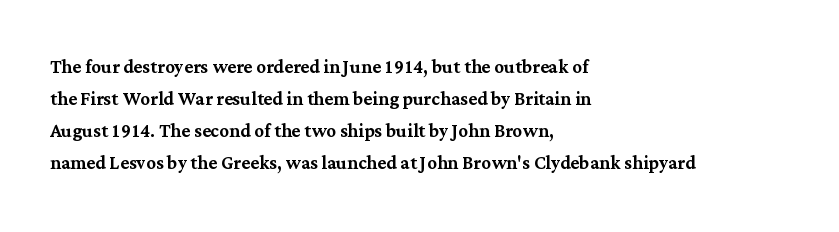
Q: Is the text italic (slanted)? A: No, it is upright.
Q: Is the text underlined? A: No.
Q: How is the paragraph aligned? A: Left-aligned.
Q: Is the spacing between letters normal or unusually wide? A: Normal.
Q: Is the spacing between lines tight, normal or loose? A: Normal.
